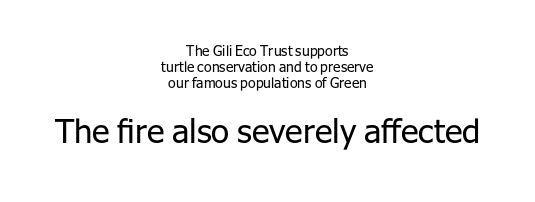
Q: Is the text bold? A: No.
Q: Is the text italic (slanted)? A: No, it is upright.
Q: Is the typeface a serif or a sans-serif typeface? A: Sans-serif.
Q: Is the text underlined? A: No.
Q: How is the paragraph aligned? A: Centered.
Q: Is the spacing between letters normal or unusually wide? A: Normal.
Q: Which block of text is set in a larger size, the first (top) or the second (bottom)? A: The second (bottom) one.
Q: Width (condensed, normal, or wide)? A: Normal.
Q: Stroke contrast? A: Low.
Q: x-height? A: Medium.
Q: Monospaced? A: No.
